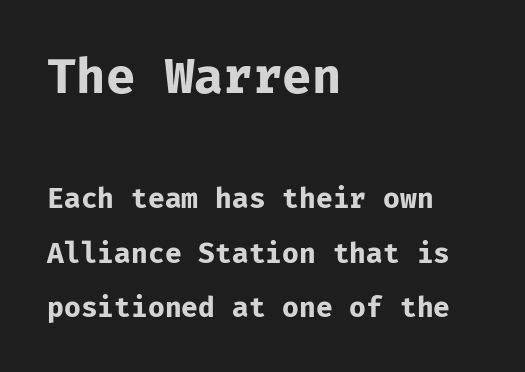
Q: Is the text bold? A: Yes.
Q: Is the text italic (slanted)? A: No, it is upright.
Q: Is the typeface a serif or a sans-serif typeface? A: Sans-serif.
Q: Is the text underlined? A: No.
Q: How is the paragraph aligned? A: Left-aligned.
Q: Is the spacing between letters normal or unusually wide? A: Normal.
Q: Is the spacing between lines tight, normal or loose? A: Loose.
Q: Which block of text is set in a larger size, the first (top) or the second (bottom)? A: The first (top) one.
Q: Width (condensed, normal, or wide)? A: Normal.
Q: Stroke contrast? A: Low.
Q: x-height? A: Medium.
Q: Monospaced? A: Yes.
